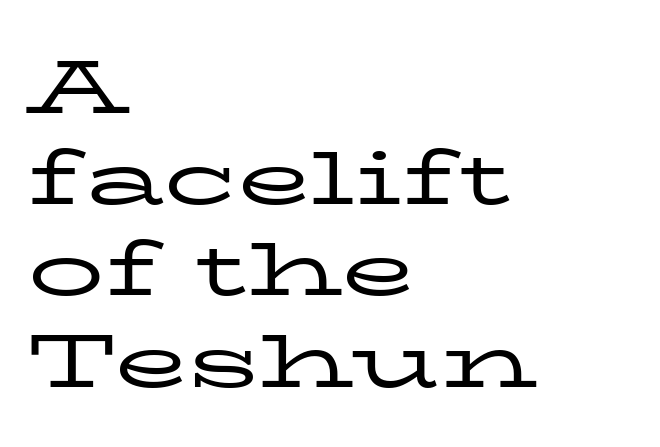
The image shows 76 px regular-weight, wide serif type, upright; set left-aligned, line spacing 1.2x, normal letter spacing, not underlined; low stroke contrast and a medium x-height.
